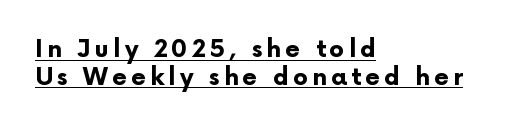
The image shows 24 px bold type, upright; set left-aligned, line spacing 1.16x, underlined.
